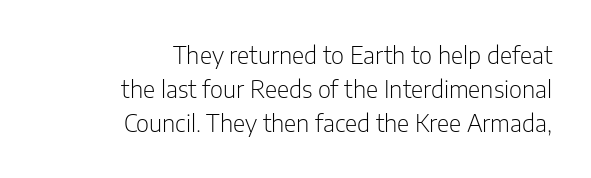
Q: Is the text bold? A: No.
Q: Is the text italic (slanted)? A: No, it is upright.
Q: Is the text underlined? A: No.
Q: How is the paragraph aligned? A: Right-aligned.
Q: Is the spacing between letters normal or unusually wide? A: Normal.
Q: Is the spacing between lines tight, normal or loose? A: Normal.
